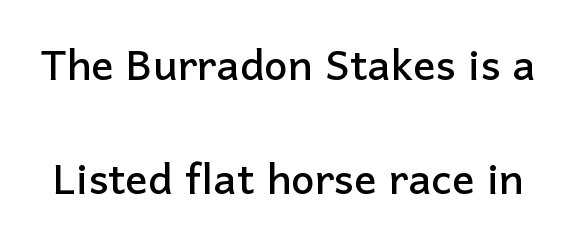
The passage shown stacks its lines with a broad gap. Each letter's strokes conclude bluntly, with no projecting serifs. The rendering uses natural spacing where letterforms have individual widths. Students, note that the glyphs here touch the page at normal intervals. Descenders are the only things crossing below the line. The typography opts for an upright posture over an oblique one.
